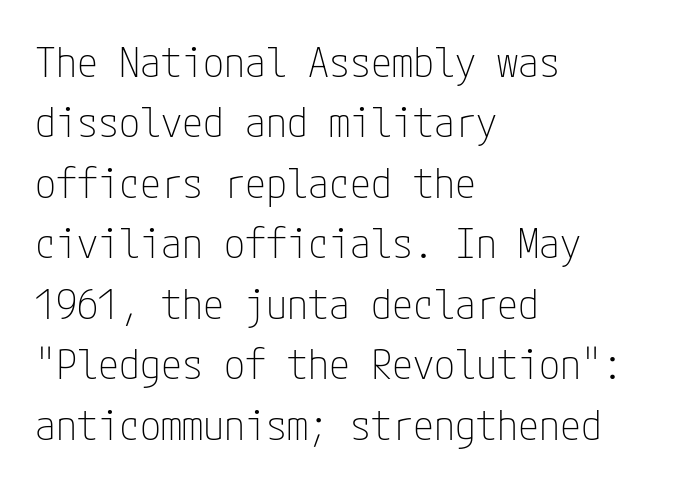
Q: Is the text bold? A: No.
Q: Is the text italic (slanted)? A: No, it is upright.
Q: Is the typeface a serif or a sans-serif typeface? A: Sans-serif.
Q: Is the text underlined? A: No.
Q: How is the paragraph aligned? A: Left-aligned.
Q: Is the spacing between letters normal or unusually wide? A: Normal.
Q: Is the spacing between lines tight, normal or loose? A: Normal.
Q: Width (condensed, normal, or wide)? A: Condensed.
Q: Stroke contrast? A: Low.
Q: x-height? A: Medium.
